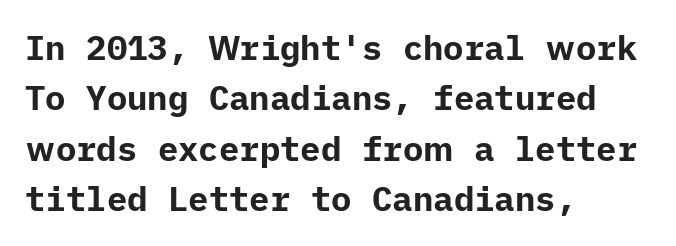
Upright lettering throughout. A sans-serif font was chosen for this passage. These words are printed bold, with thick strokes throughout. Vertical spacing — default.
